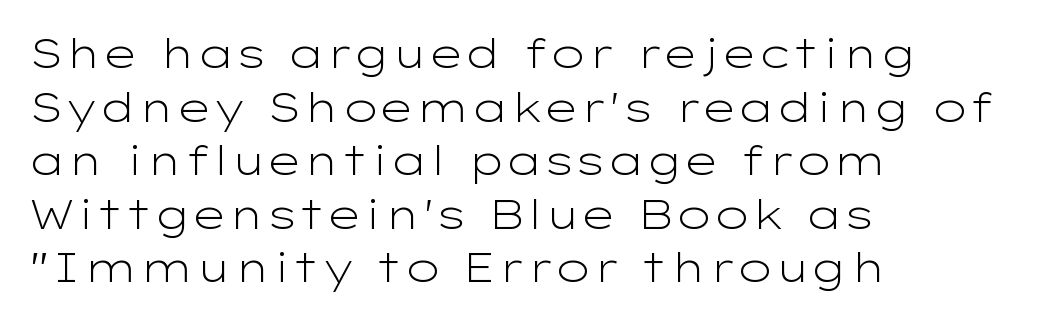
Notice how descenders clear the ascenders below comfortably — that's standard leading. Here the glyphs are tracked normally, forming tight word shapes. Every row of glyphs begins at an identical x-position on the left. Words float on clear page, feet unadorned. A roman cut, with each character standing at attention.
